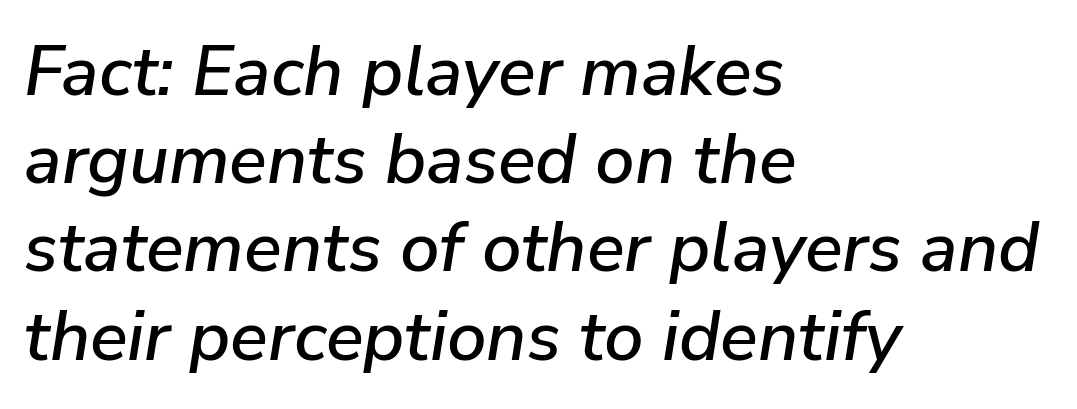
Q: Is the text italic (slanted)? A: Yes, it leans right by about 9 degrees.
Q: Is the text underlined? A: No.
Q: How is the paragraph aligned? A: Left-aligned.
Q: Is the spacing between letters normal or unusually wide? A: Normal.
Q: Is the spacing between lines tight, normal or loose? A: Normal.
Q: Width (condensed, normal, or wide)? A: Normal.
Q: Stroke contrast? A: Low.
Q: x-height? A: Medium.
Q: Monospaced? A: No.
